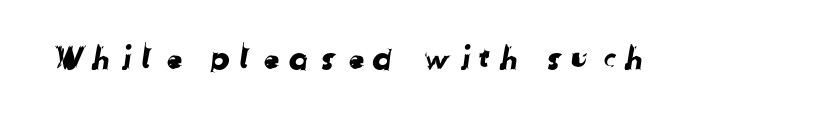
The image shows 33 px sans-serif type; set unusually wide letter spacing (+0.24 em), not underlined; low stroke contrast and a medium x-height.
